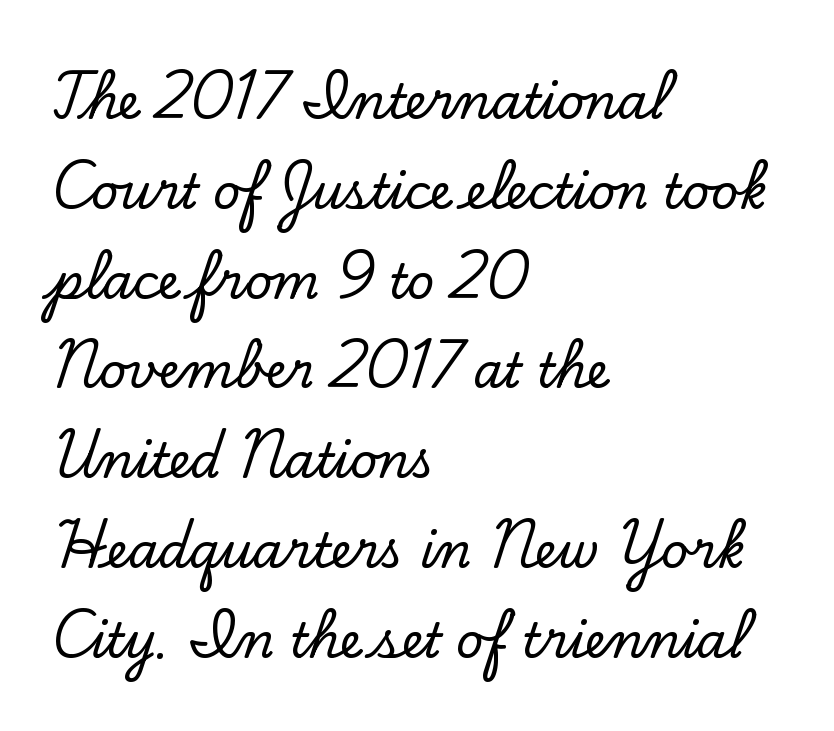
The image shows 48 px serif type; set left-aligned, line spacing 1.87x, normal letter spacing, not underlined; low stroke contrast and a small x-height.
